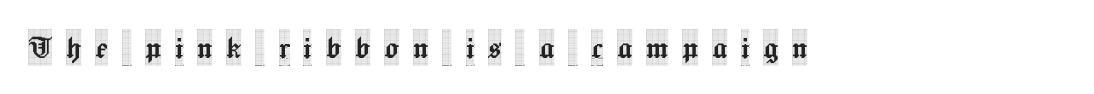
Q: Is the text italic (slanted)? A: No, it is upright.
Q: Is the typeface a serif or a sans-serif typeface? A: Serif.
Q: Is the text underlined? A: No.
Q: Is the spacing between letters normal or unusually wide? A: Unusually wide.
Q: Width (condensed, normal, or wide)? A: Condensed.
Q: x-height? A: Large.
Q: Monospaced? A: No.
